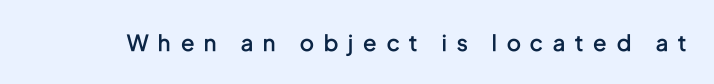
Summary of weight: moderately heavy, a semibold. This sample uses expanded letter spacing, leaving extra air between glyphs. Bare-footed words on every line. Every stem runs plumb, perpendicular to the baseline.
